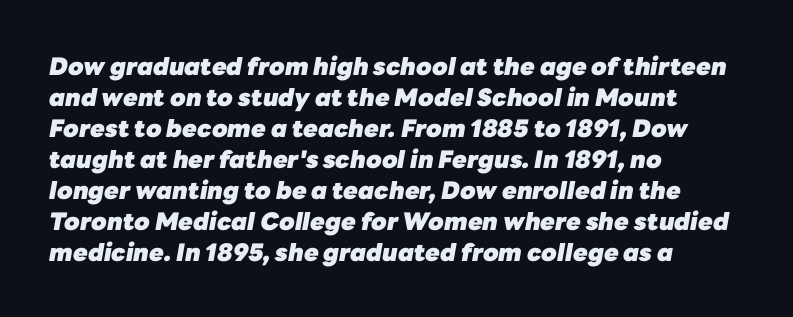
The image shows 24 px bold type, italic (leaning right); set left-aligned, normal line spacing (1.29x), normal letter spacing, not underlined.
